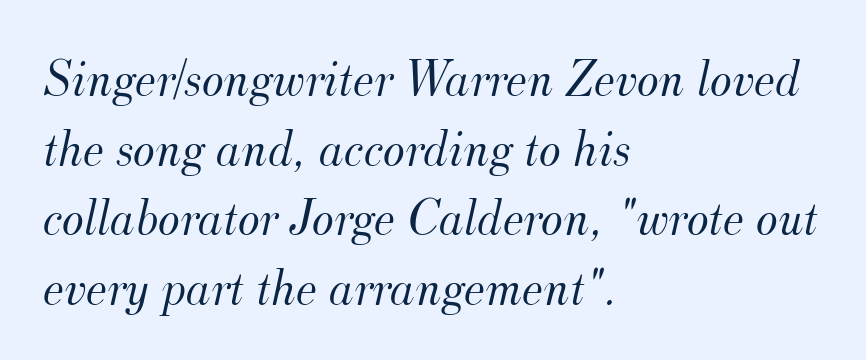
Observe the serifs anchoring each vertical stroke in this sample. Descenders are the only things crossing below the line. The passage shown stacks its lines at a standard gap. Spacing verdict: proportional, widths tailored to each character.
